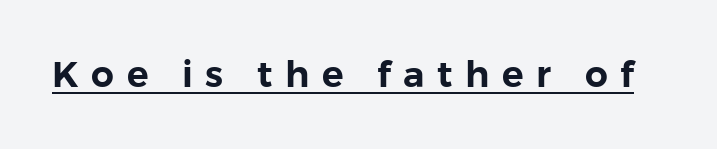
Q: Is the text italic (slanted)? A: No, it is upright.
Q: Is the typeface a serif or a sans-serif typeface? A: Sans-serif.
Q: Is the text underlined? A: Yes.
Q: Is the spacing between letters normal or unusually wide? A: Unusually wide.
Q: Width (condensed, normal, or wide)? A: Normal.
Q: Stroke contrast? A: Low.
Q: x-height? A: Medium.
Q: Monospaced? A: No.
